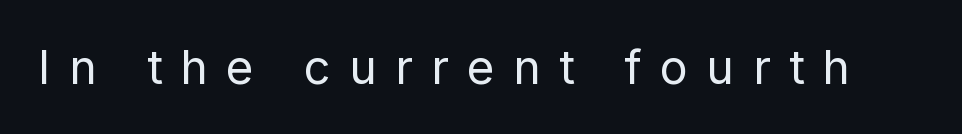
Q: Is the text bold? A: No.
Q: Is the text italic (slanted)? A: No, it is upright.
Q: Is the typeface a serif or a sans-serif typeface? A: Sans-serif.
Q: Is the text underlined? A: No.
Q: Is the spacing between letters normal or unusually wide? A: Unusually wide.
Q: Width (condensed, normal, or wide)? A: Normal.
Q: Stroke contrast? A: Low.
Q: x-height? A: Medium.
Q: Monospaced? A: No.
